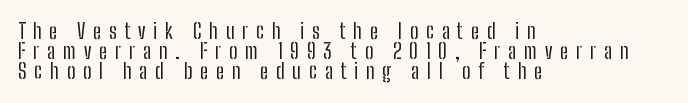
Q: Is the text bold? A: No.
Q: Is the text italic (slanted)? A: No, it is upright.
Q: Is the text underlined? A: No.
Q: How is the paragraph aligned? A: Left-aligned.
Q: Is the spacing between letters normal or unusually wide? A: Unusually wide.
Q: Is the spacing between lines tight, normal or loose? A: Tight.
